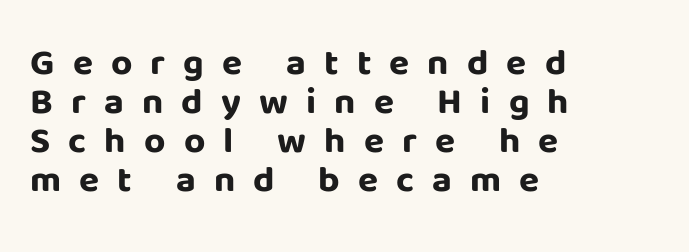
{"serif": "no", "italic": "no", "bold": "yes", "weight": "bold", "width": "normal", "stroke_contrast": "low", "x_height": "large", "monospaced": "no", "underline": "no", "align": "left", "line_spacing": "tight", "line_spacing_ratio": 1.05, "letter_spacing": "wide", "letter_spacing_em": 0.49, "glyph_px": 37}
